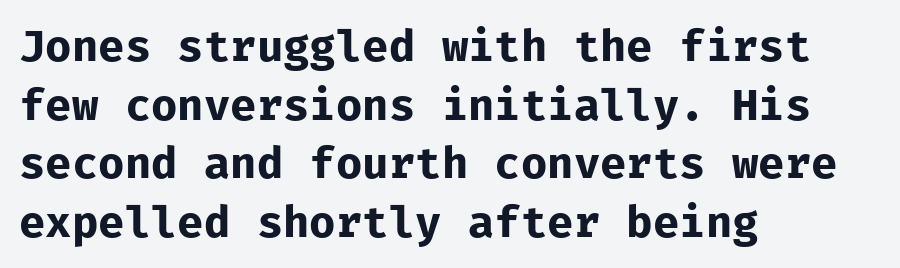
{"serif": "no", "italic": "no", "bold": "yes", "weight": "bold", "width": "normal", "stroke_contrast": "low", "x_height": "medium", "monospaced": "yes", "underline": "no", "align": "left", "line_spacing": "normal", "line_spacing_ratio": 1.33, "letter_spacing": "normal", "letter_spacing_em": 0.0, "glyph_px": 44}
